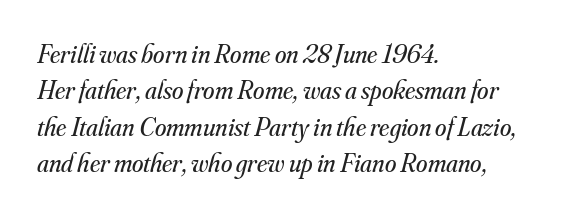
The face used here is rendered with its standard letterfit. A clean baseline with only descenders dipping below it. Leftover space on each line is placed entirely after the last word. Is the type heavy? It reads as light-to-regular instead. The letters are slanted; this is an italic face. The line-height multiplier appears to be the usual default.
